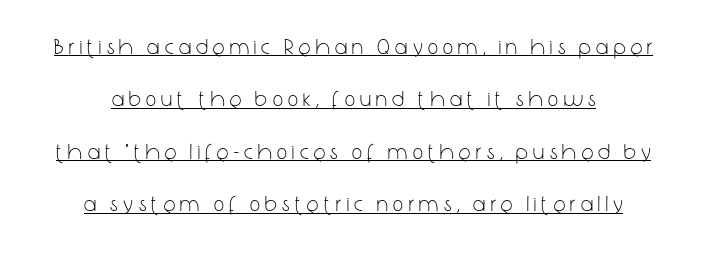
The image shows 22 px text type, upright; set centered, loose line spacing (2.38x), unusually wide letter spacing (+0.25 em), underlined.
